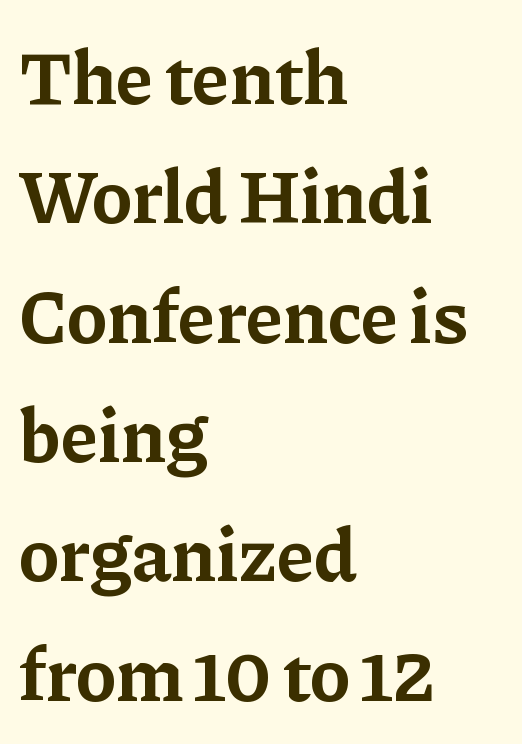
The image shows 76 px bold serif type, upright; set left-aligned, normal line spacing (1.57x), normal letter spacing, not underlined; low stroke contrast and a medium x-height.
